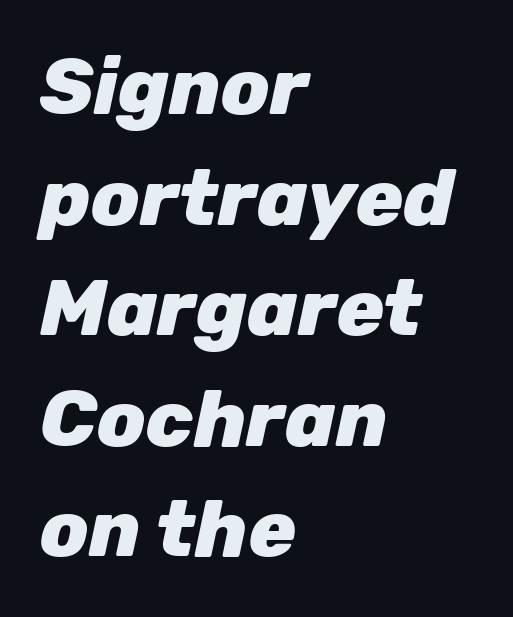
Observe the ordinary spacing: letters are neighbours, not strangers. Type without underlining. This sample uses an oblique cut, with every glyph tilted off the vertical. Casual observation: everything's shoved over to the left. Proportional: the letters do not fall into vertical columns. Whoever set this chose a conventional vertical rhythm.
